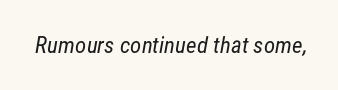
{"bold": "no", "underline": "no", "letter_spacing": "normal", "letter_spacing_em": 0.0, "glyph_px": 23}
